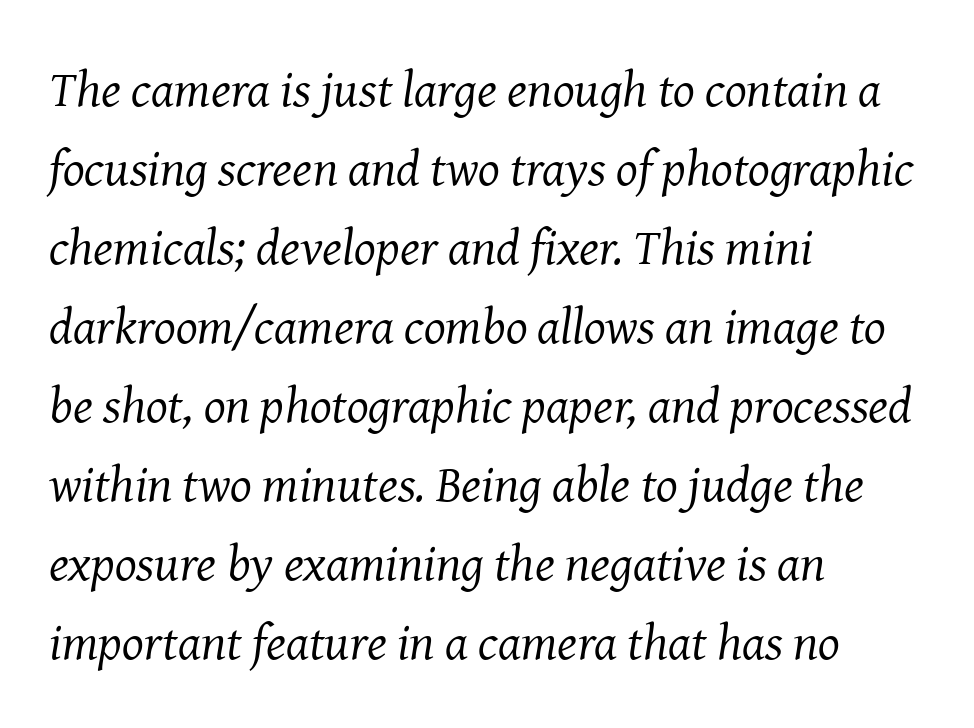
The zone under the glyphs is completely vacant. Vertical stems look standard width or narrower in stroke. These lines keep a tight, regular rhythm from letter to letter. What kind of face is this? One with serifs. Caption: multi-line text, flush left, ragged right.
